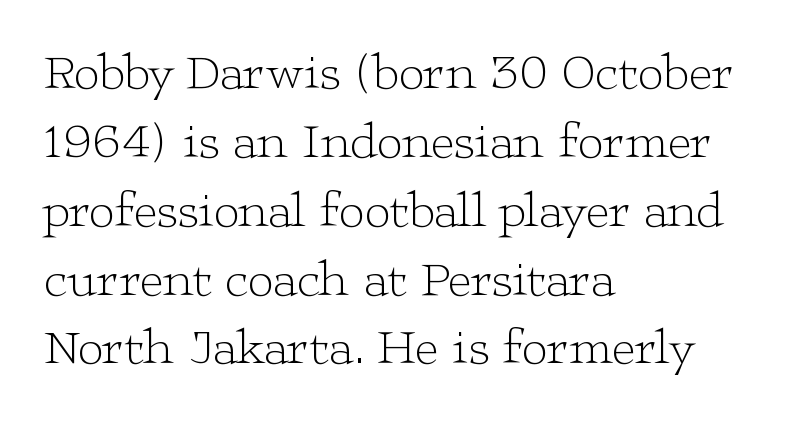
Q: Is the text bold? A: No.
Q: Is the text italic (slanted)? A: No, it is upright.
Q: Is the typeface a serif or a sans-serif typeface? A: Serif.
Q: Is the text underlined? A: No.
Q: How is the paragraph aligned? A: Left-aligned.
Q: Is the spacing between letters normal or unusually wide? A: Normal.
Q: Is the spacing between lines tight, normal or loose? A: Normal.
Q: Width (condensed, normal, or wide)? A: Wide.
Q: Stroke contrast? A: Low.
Q: x-height? A: Medium.
Q: Monospaced? A: No.
